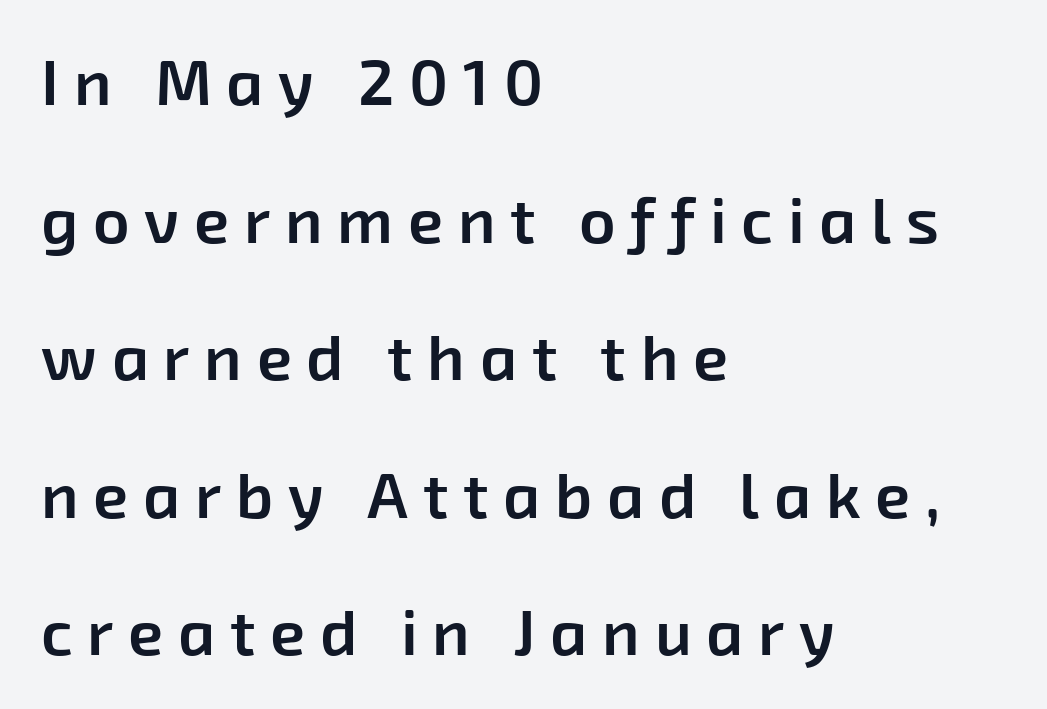
{"serif": "no", "bold": "semi", "weight": "semibold", "width": "normal", "stroke_contrast": "low", "x_height": "medium", "monospaced": "no", "underline": "no", "align": "left", "line_spacing": "loose", "line_spacing_ratio": 2.15, "letter_spacing": "wide", "letter_spacing_em": 0.23, "glyph_px": 64}
